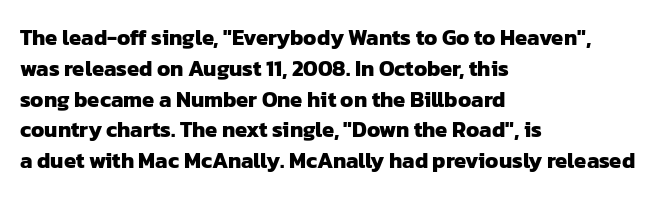
Q: Is the text bold? A: Yes.
Q: Is the text underlined? A: No.
Q: How is the paragraph aligned? A: Left-aligned.
Q: Is the spacing between letters normal or unusually wide? A: Normal.
Q: Is the spacing between lines tight, normal or loose? A: Normal.
